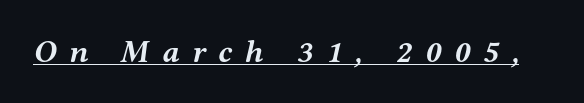
Q: Is the text bold? A: Yes.
Q: Is the text italic (slanted)? A: Yes, it leans right by about 12 degrees.
Q: Is the typeface a serif or a sans-serif typeface? A: Serif.
Q: Is the text underlined? A: Yes.
Q: Is the spacing between letters normal or unusually wide? A: Unusually wide.
Q: Width (condensed, normal, or wide)? A: Wide.
Q: Stroke contrast? A: Medium.
Q: x-height? A: Medium.
Q: Monospaced? A: No.
